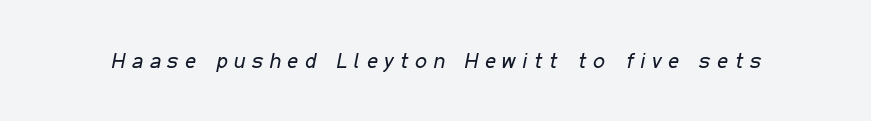
{"italic": "yes", "lean": "right", "slant_degrees": 11, "bold": "no", "underline": "no", "letter_spacing": "wide", "letter_spacing_em": 0.32, "glyph_px": 21}
